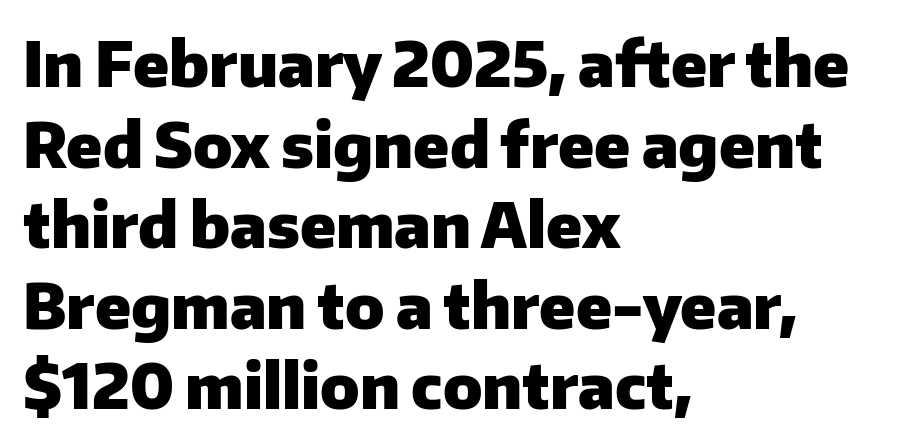
The letters advance in unequal steps, a hallmark of proportional type. The horizontal fit of the characters is conventional and even. The glyphs have the mass of a bold cut. Leftover space on each line is placed entirely after the last word. Honestly, there is no underline to notice here at all.
